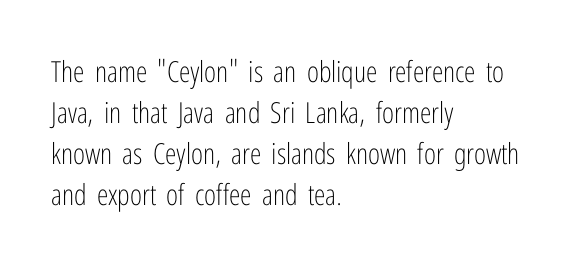
Q: Is the text bold? A: No.
Q: Is the text italic (slanted)? A: No, it is upright.
Q: Is the typeface a serif or a sans-serif typeface? A: Sans-serif.
Q: Is the text underlined? A: No.
Q: How is the paragraph aligned? A: Left-aligned.
Q: Is the spacing between letters normal or unusually wide? A: Normal.
Q: Is the spacing between lines tight, normal or loose? A: Normal.
Q: Width (condensed, normal, or wide)? A: Condensed.
Q: Stroke contrast? A: Low.
Q: x-height? A: Medium.
Q: Monospaced? A: No.
